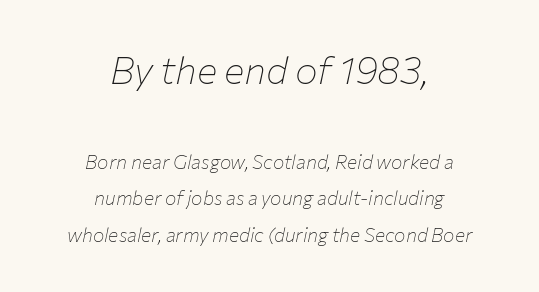
Caption: multi-line text, centered on the measure. This sample has the flowing, uneven cadence of proportional lettering. Compared with typical body copy, the letter spacing here is the same. Compare the two chunks: the upper has the greater cap height.
